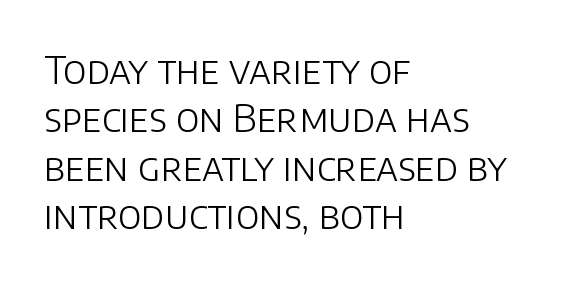
{"serif": "no", "italic": "no", "bold": "no", "weight": "light", "width": "normal", "stroke_contrast": "low", "x_height": "large", "monospaced": "no", "underline": "no", "align": "left", "line_spacing": "normal", "line_spacing_ratio": 1.27, "letter_spacing": "normal", "letter_spacing_em": 0.0, "glyph_px": 38}
